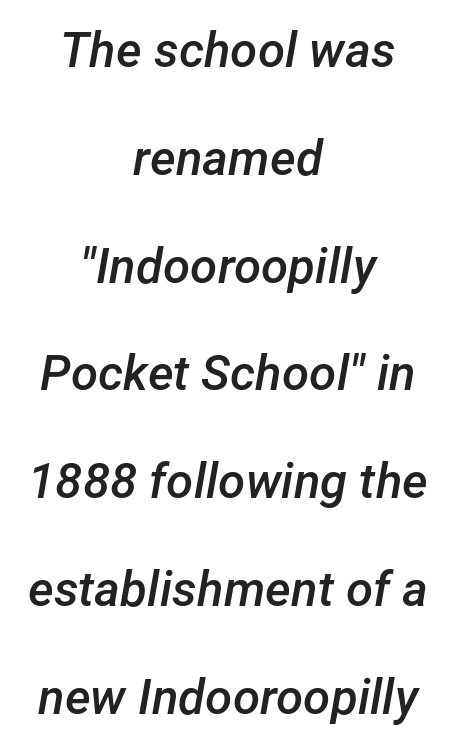
{"italic": "yes", "lean": "right", "slant_degrees": 12, "bold": "semi", "weight": "semibold", "width": "normal", "stroke_contrast": "low", "x_height": "medium", "monospaced": "no", "underline": "no", "align": "center", "line_spacing": "loose", "line_spacing_ratio": 2.2, "letter_spacing": "normal", "letter_spacing_em": 0.0, "glyph_px": 49}
